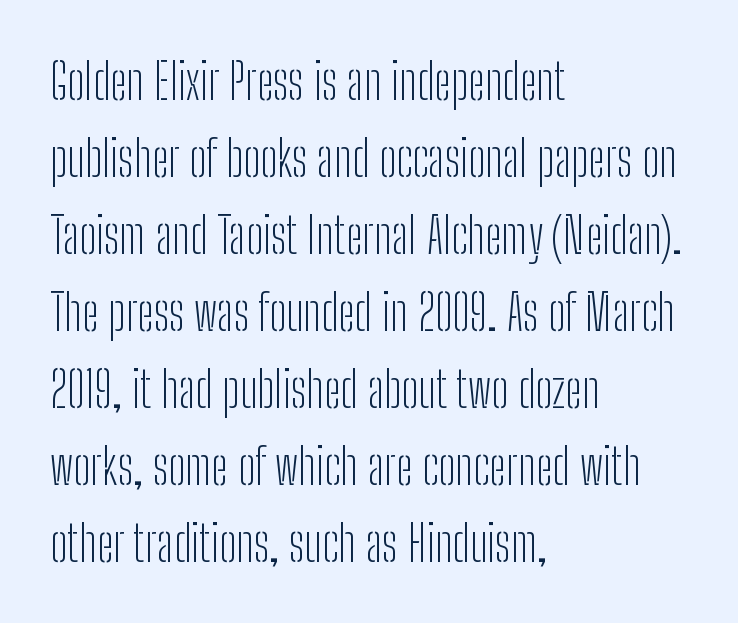
Q: Is the text bold? A: No.
Q: Is the text italic (slanted)? A: No, it is upright.
Q: Is the typeface a serif or a sans-serif typeface? A: Sans-serif.
Q: Is the text underlined? A: No.
Q: How is the paragraph aligned? A: Left-aligned.
Q: Is the spacing between letters normal or unusually wide? A: Normal.
Q: Is the spacing between lines tight, normal or loose? A: Normal.
Q: Width (condensed, normal, or wide)? A: Condensed.
Q: Stroke contrast? A: Low.
Q: x-height? A: Medium.
Q: Monospaced? A: No.
